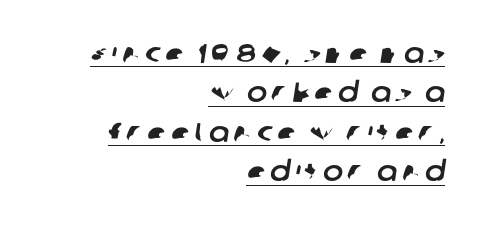
Q: Is the text underlined? A: Yes.
Q: How is the paragraph aligned? A: Right-aligned.
Q: Is the spacing between lines tight, normal or loose? A: Normal.
